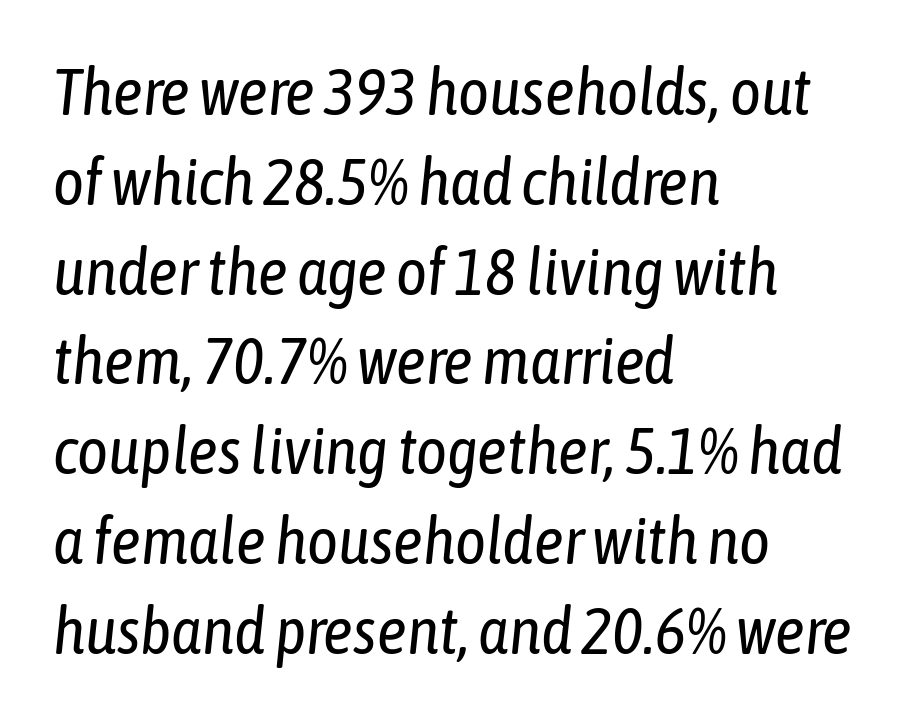
Heft: none added — not bold. The face used here is proportionally spaced, like ordinary book or web type. The passage shown stacks its lines at a standard gap. Yep, that's italic — everything's leaning. Which margin do the lines hug? The left one — the right edge is uneven. Descender tails drop into unmarked territory.
